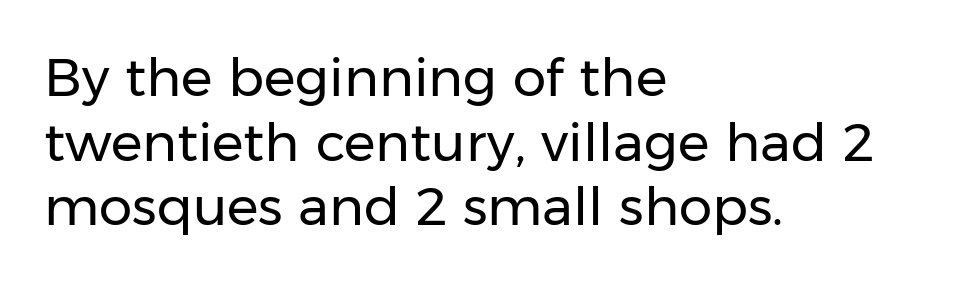
Ordinary non-slanted type is in use. The text was rendered using a sans face with plain stroke endings. The words here are not underlined. Caption: standard tracking, unaltered.
